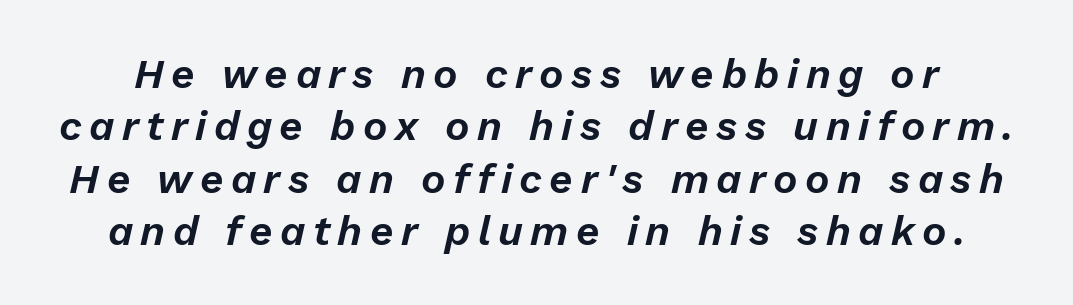
{"italic": "yes", "lean": "right", "slant_degrees": 13, "width": "normal", "stroke_contrast": "low", "x_height": "medium", "monospaced": "no", "underline": "no", "line_spacing": "normal", "line_spacing_ratio": 1.28, "glyph_px": 41}
